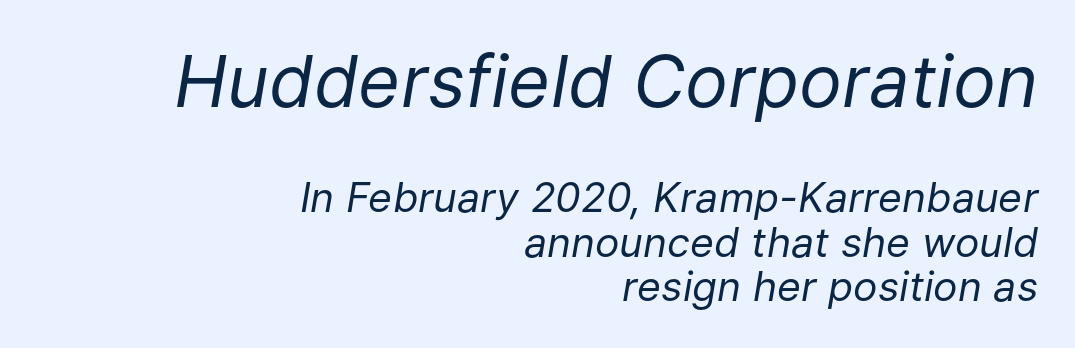
The image shows 72 px regular-weight type, italic (leaning right); set right-aligned, tight line spacing (1.08x), normal letter spacing, not underlined; the first (top) block is 1.76x larger; low stroke contrast and a medium x-height.
